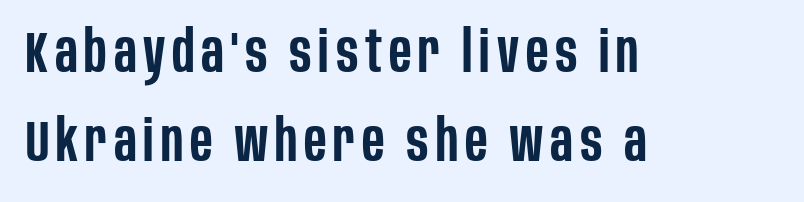
The image shows 57 px semibold, condensed sans-serif type, upright; set left-aligned, normal line spacing (1.57x), not underlined; low stroke contrast and a large x-height.
